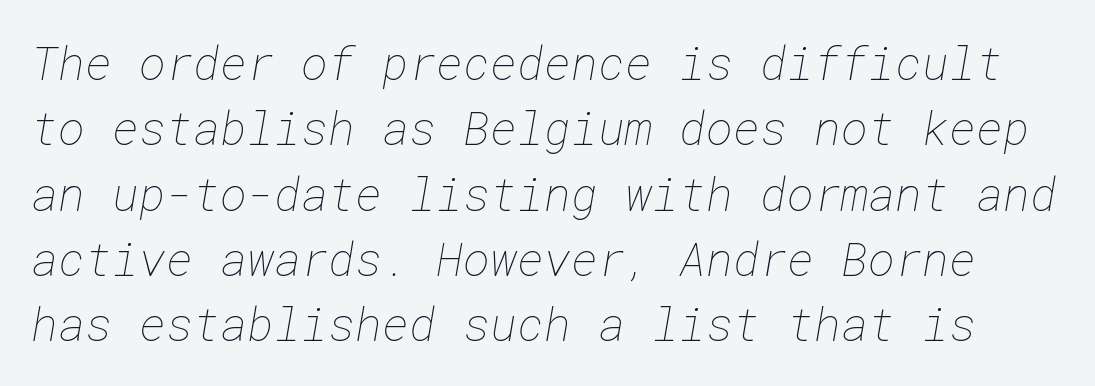
{"bold": "no", "weight": "thin", "width": "normal", "stroke_contrast": "low", "x_height": "medium", "underline": "no", "line_spacing": "normal", "line_spacing_ratio": 1.42, "letter_spacing": "normal", "letter_spacing_em": 0.0, "glyph_px": 46}
